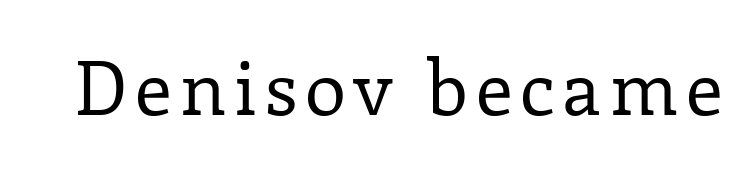
The image shows 75 px regular-weight serif type, upright; set not underlined; low stroke contrast and a medium x-height.
